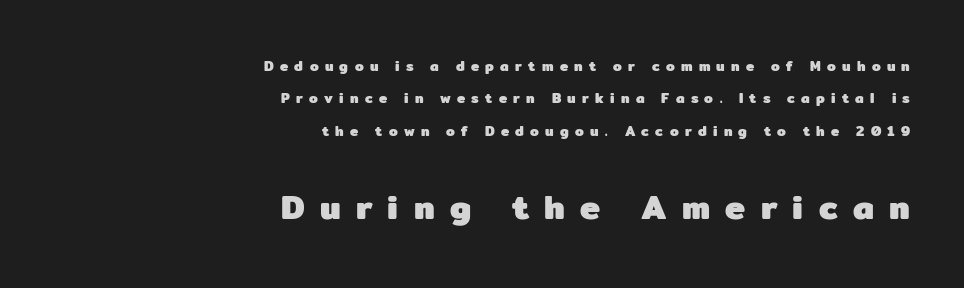
{"serif": "no", "italic": "no", "bold": "yes", "weight": "heavy", "width": "normal", "stroke_contrast": "low", "x_height": "medium", "monospaced": "no", "underline": "no", "align": "right", "line_spacing": "loose", "line_spacing_ratio": 2.32, "letter_spacing": "wide", "letter_spacing_em": 0.45, "larger_block": "second", "size_ratio": 2.43, "glyph_px": 34}
